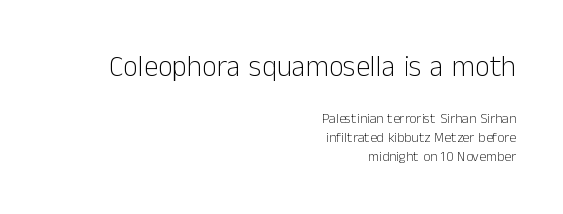
The image shows 29 px light sans-serif type, upright; set right-aligned, normal line spacing (1.34x), normal letter spacing, not underlined; the first (top) block is 2.07x larger; low stroke contrast and a medium x-height.
